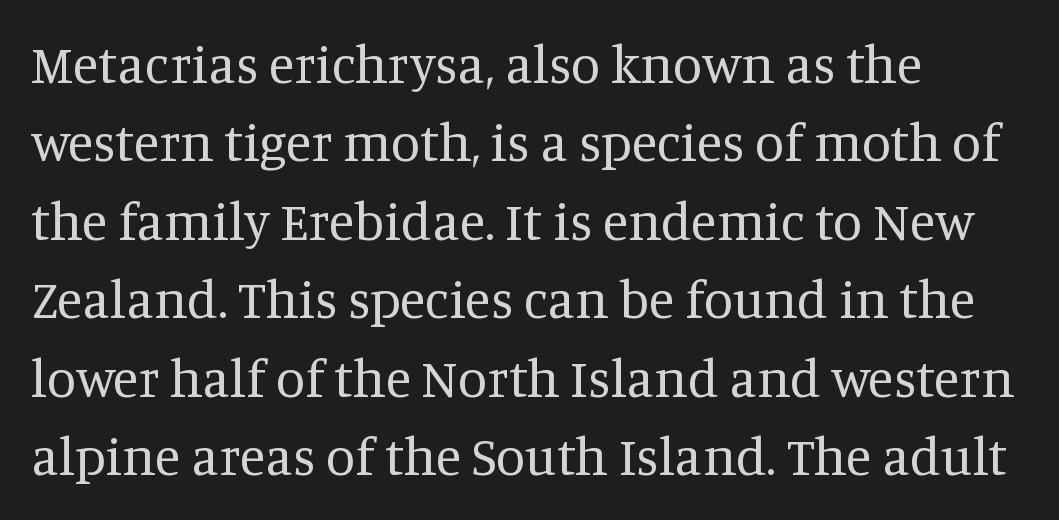
No extra tracking has been applied to these lines. You could not count columns in this text — the font is proportionally spaced. The vertical gap from one line to the next is medium. No chunkiness to these letters — they're not bold. Note: serifs present on the glyphs. The text block is weighted toward the left margin, trailing off unevenly rightward.
